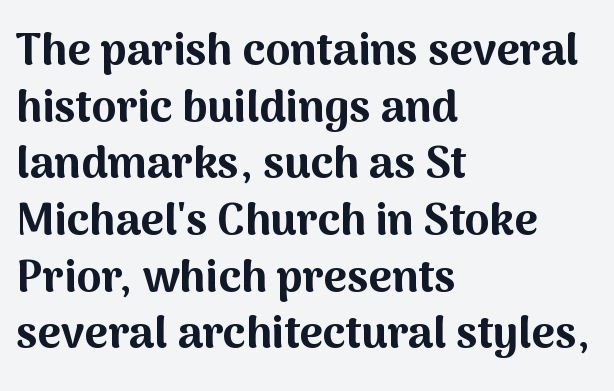
Q: Is the text bold? A: Yes.
Q: Is the text italic (slanted)? A: No, it is upright.
Q: Is the typeface a serif or a sans-serif typeface? A: Sans-serif.
Q: Is the text underlined? A: No.
Q: How is the paragraph aligned? A: Left-aligned.
Q: Is the spacing between letters normal or unusually wide? A: Normal.
Q: Is the spacing between lines tight, normal or loose? A: Normal.
Q: Width (condensed, normal, or wide)? A: Normal.
Q: Stroke contrast? A: Medium.
Q: x-height? A: Medium.
Q: Monospaced? A: No.
